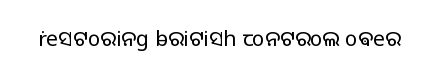
The passage shown is not underscored anywhere. The font's upright variant was chosen for this text. Stems here are at most as thick as an everyday book face. Observe the ordinary spacing: letters are neighbours, not strangers.
